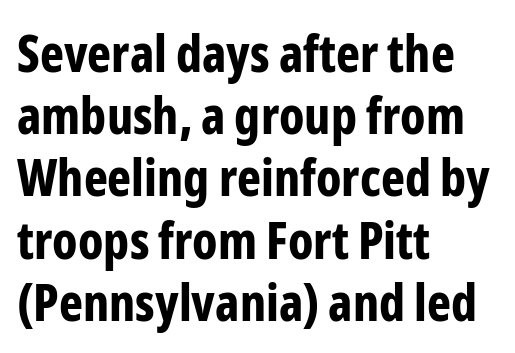
The image shows 51 px bold, condensed sans-serif type, upright; set left-aligned, line spacing 1.22x, normal letter spacing, not underlined; low stroke contrast and a medium x-height.
